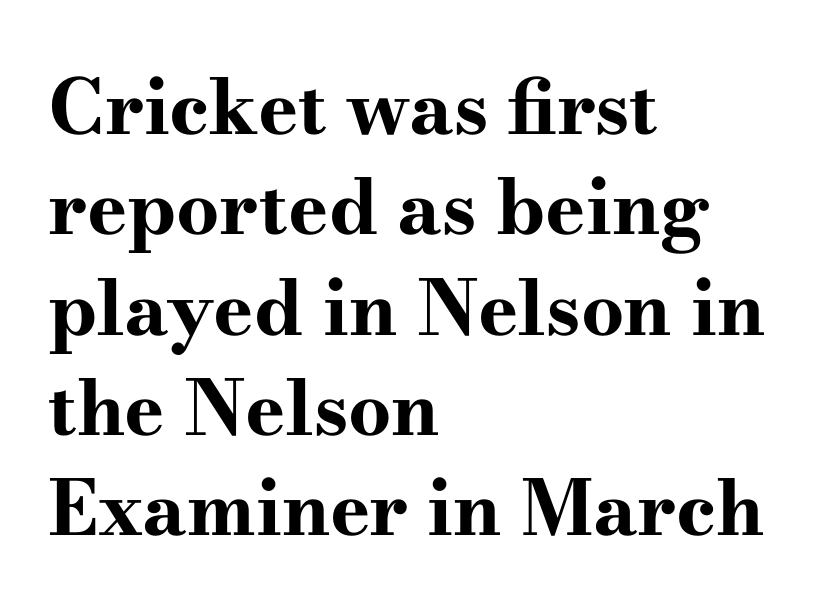
The image shows 76 px bold, wide serif type, upright; set left-aligned, normal line spacing (1.32x), normal letter spacing, not underlined; high stroke contrast and a small x-height.
